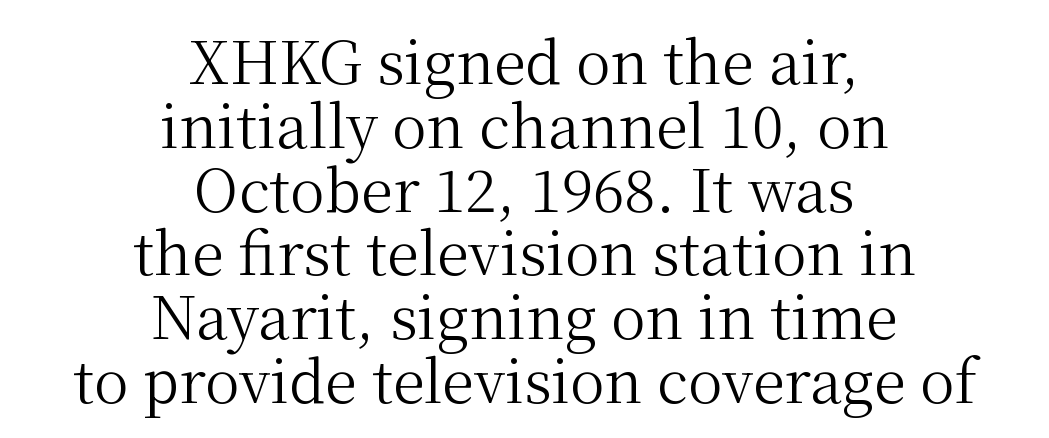
The string is rendered with underlining switched off. The specimen reads as upright at a glance. The letters carry serifs — small finishing strokes at the ends of their stems. Horizontally, the lines are justified to the midpoint only. Is this a heavy cut? Hardly; it is regular or lighter.
